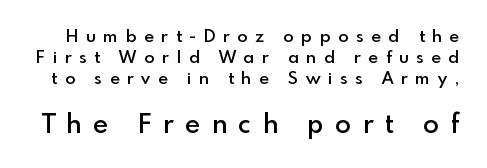
The image shows 26 px text type, upright; set line spacing 1.23x, unusually wide letter spacing (+0.45 em), not underlined; the second (bottom) block is 1.53x larger.
